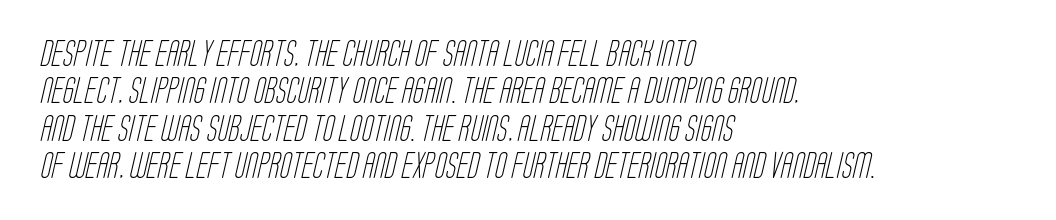
Q: Is the text bold? A: No.
Q: Is the text underlined? A: No.
Q: How is the paragraph aligned? A: Left-aligned.
Q: Is the spacing between letters normal or unusually wide? A: Normal.
Q: Is the spacing between lines tight, normal or loose? A: Normal.
